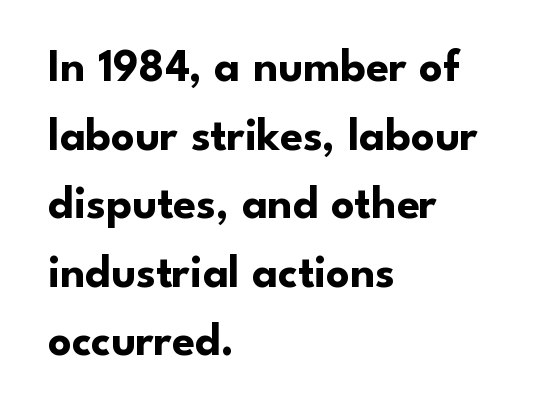
Bold? Absolutely — the strokes are thick and heavy. The typeface chosen for these lines omits serifs. Is this a fixed-width face? No — the glyphs have proportional, varying widths. Every stem runs plumb, perpendicular to the baseline. Layout note: lines flush left. Plain, unruled lines of type.
